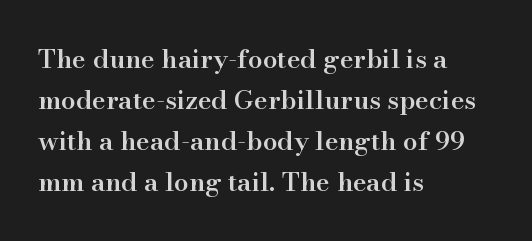
{"italic": "no", "bold": "semi", "underline": "no", "align": "left", "line_spacing": "normal", "line_spacing_ratio": 1.58, "letter_spacing": "normal", "letter_spacing_em": 0.0, "glyph_px": 26}
